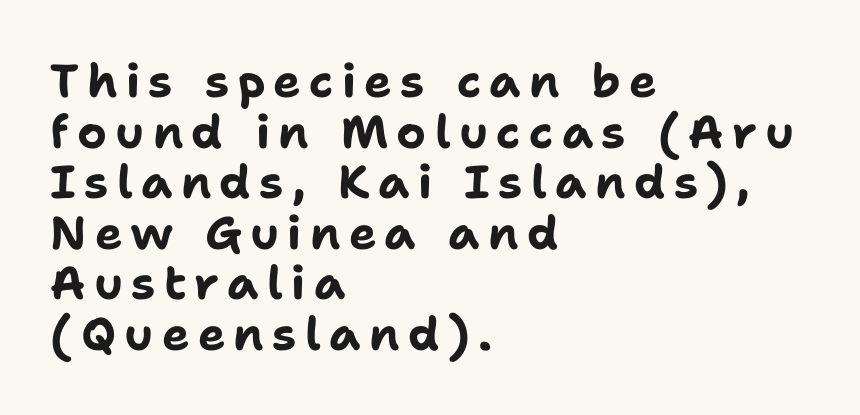
Leftover space on each line is placed entirely after the last word. Each new line begins almost immediately beneath the previous one. The typeface chosen for these lines omits serifs. No word sits above an underline.
